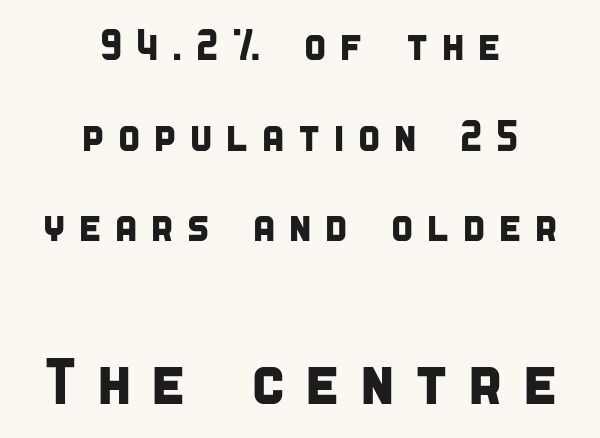
The image shows 65 px condensed sans-serif type; set centered, loose line spacing (2.11x), unusually wide letter spacing (+0.27 em), not underlined; the second (bottom) block is 1.51x larger; low stroke contrast and a large x-height.
